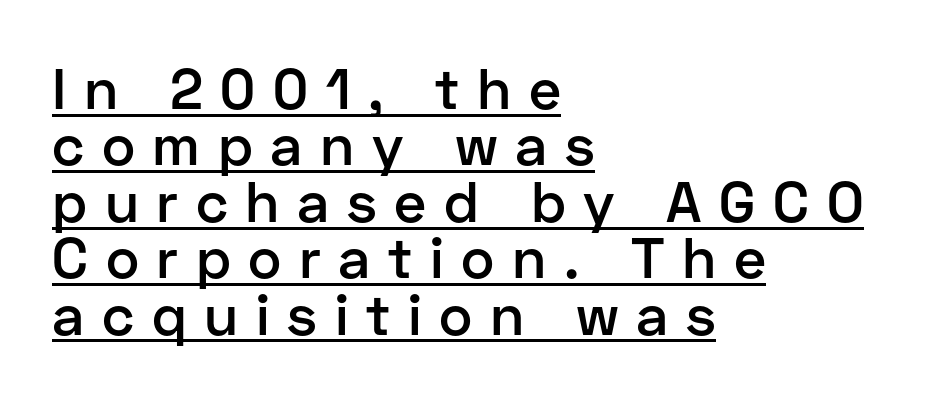
The image shows 57 px semibold sans-serif type, upright; set left-aligned, tight line spacing (0.99x), unusually wide letter spacing (+0.31 em), underlined; low stroke contrast and a medium x-height.
